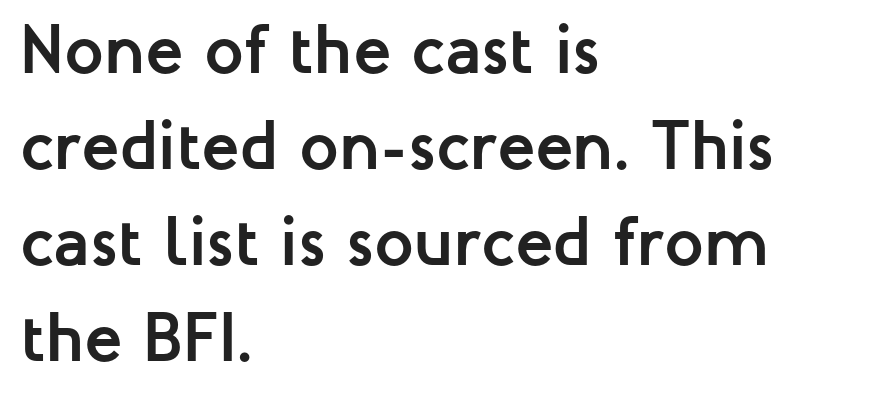
Q: Is the text bold? A: Yes.
Q: Is the text italic (slanted)? A: No, it is upright.
Q: Is the typeface a serif or a sans-serif typeface? A: Sans-serif.
Q: Is the text underlined? A: No.
Q: How is the paragraph aligned? A: Left-aligned.
Q: Is the spacing between letters normal or unusually wide? A: Normal.
Q: Is the spacing between lines tight, normal or loose? A: Normal.
Q: Width (condensed, normal, or wide)? A: Normal.
Q: Stroke contrast? A: Low.
Q: x-height? A: Medium.
Q: Monospaced? A: No.
